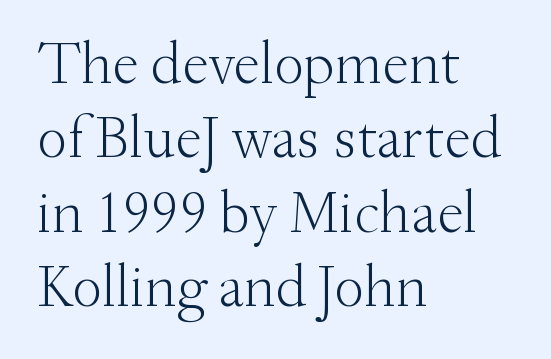
The image shows 60 px light serif type, upright; set left-aligned, line spacing 1.24x, normal letter spacing, not underlined; medium stroke contrast and a small x-height.
